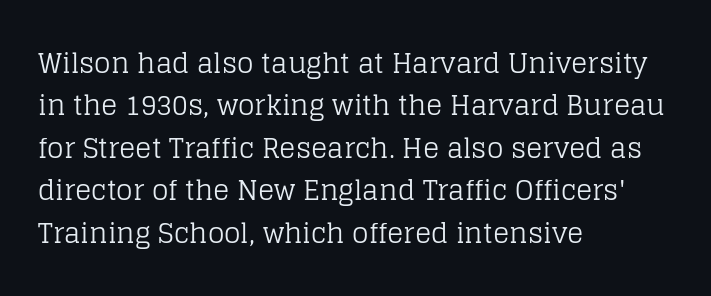
{"italic": "no", "bold": "no", "underline": "no", "align": "left", "line_spacing": "normal", "line_spacing_ratio": 1.57, "letter_spacing": "normal", "letter_spacing_em": 0.0, "glyph_px": 27}
